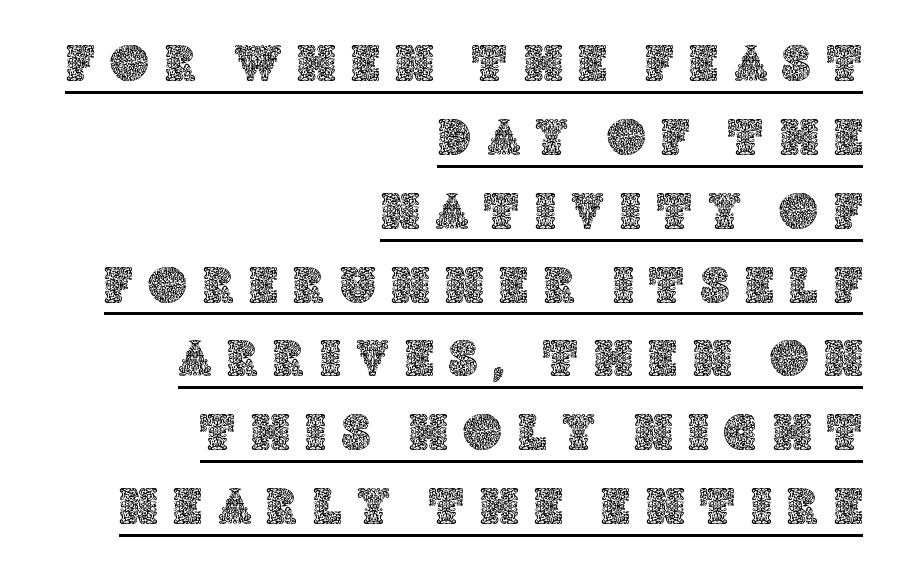
{"italic": "no", "width": "normal", "x_height": "large", "monospaced": "no", "underline": "yes", "align": "right", "line_spacing": "normal", "line_spacing_ratio": 1.42, "letter_spacing": "wide", "letter_spacing_em": 0.31, "glyph_px": 52}
